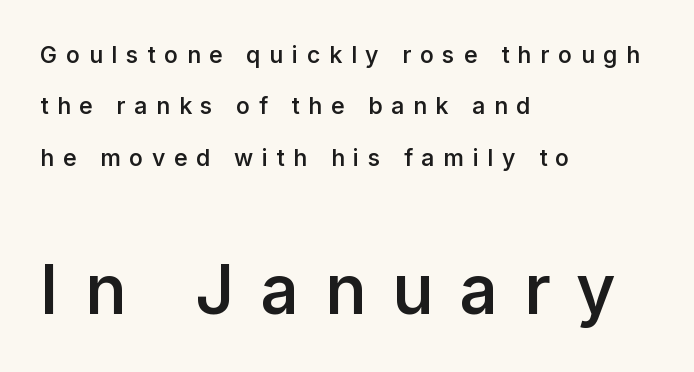
The image shows 68 px semibold sans-serif type, upright; set left-aligned, loose line spacing (2.23x), unusually wide letter spacing (+0.38 em), not underlined; the second (bottom) block is 2.96x larger; low stroke contrast and a medium x-height.
